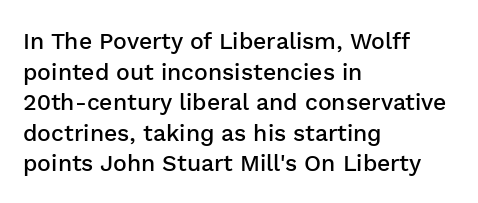
{"italic": "no", "bold": "semi", "underline": "no", "align": "left", "line_spacing": "normal", "line_spacing_ratio": 1.33, "letter_spacing": "normal", "letter_spacing_em": 0.0, "glyph_px": 23}
